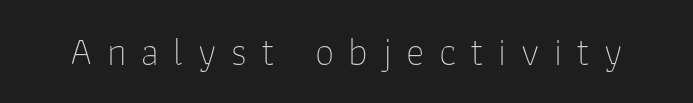
Bold? No — there's no thickening of the strokes. Quick note: not italic, upright. Glyph-to-glyph distance is far greater than everyday printed text. You could not count columns in this text — the font is proportionally spaced. Any mark beneath the type? The region is blank. Observe the absence of serifs on each vertical stroke in this sample.
